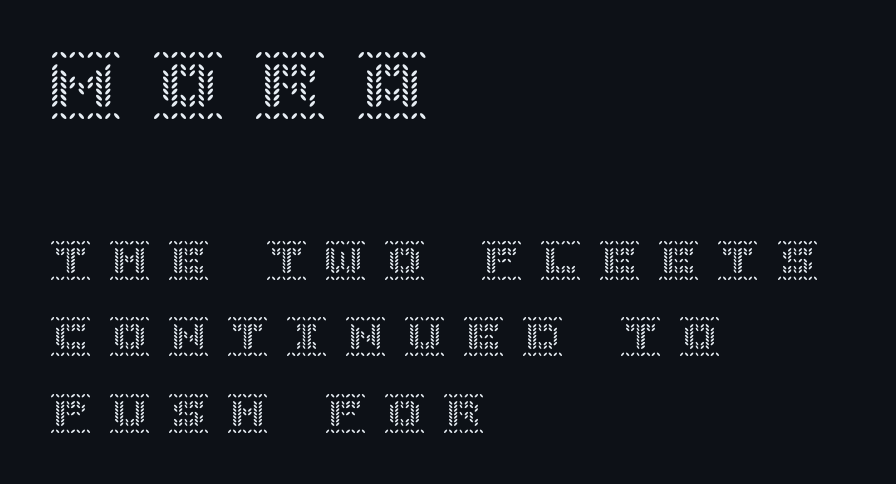
The image shows 71 px text type, upright; set left-aligned, line spacing 1.87x, unusually wide letter spacing (+0.44 em), not underlined; the first (top) block is 1.73x larger; a large x-height.
